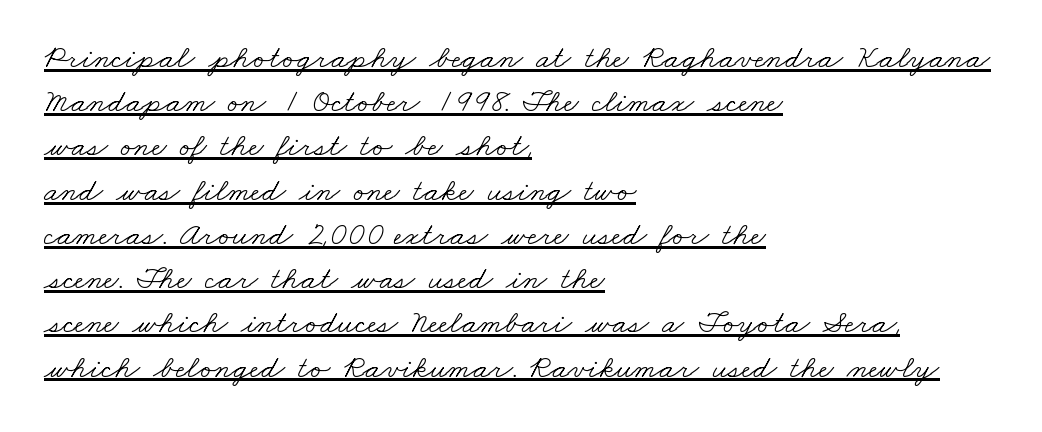
The lines in this sample share a left origin and differ only in where they stop. In terms of letterform style, serifs are clearly present. Each letter keeps its own natural width here, so spacing adapts to shape. Somebody hit Ctrl+U on this one — the words are underlined.
